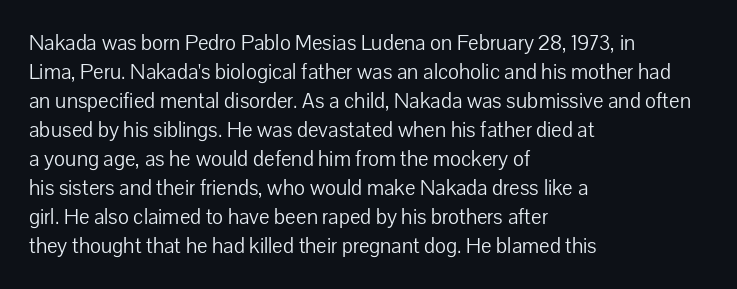
Q: Is the text bold? A: No.
Q: Is the text italic (slanted)? A: No, it is upright.
Q: Is the text underlined? A: No.
Q: How is the paragraph aligned? A: Left-aligned.
Q: Is the spacing between letters normal or unusually wide? A: Normal.
Q: Is the spacing between lines tight, normal or loose? A: Normal.
